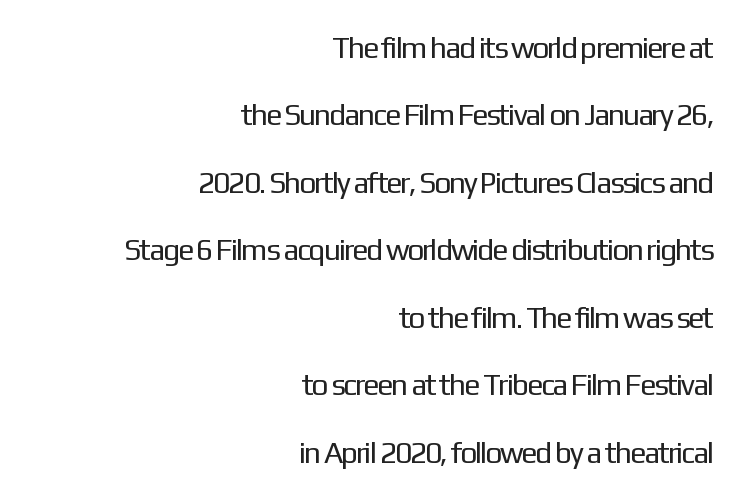
Q: Is the text bold? A: No.
Q: Is the text italic (slanted)? A: No, it is upright.
Q: Is the typeface a serif or a sans-serif typeface? A: Sans-serif.
Q: Is the text underlined? A: No.
Q: How is the paragraph aligned? A: Right-aligned.
Q: Is the spacing between letters normal or unusually wide? A: Normal.
Q: Is the spacing between lines tight, normal or loose? A: Loose.
Q: Width (condensed, normal, or wide)? A: Normal.
Q: Stroke contrast? A: Low.
Q: x-height? A: Medium.
Q: Monospaced? A: No.
